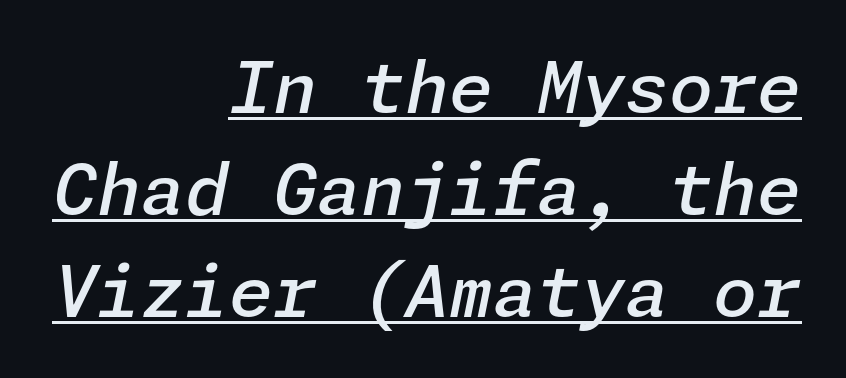
The image shows 71 px semibold type, italic (leaning right); set right-aligned, normal line spacing (1.44x), normal letter spacing, underlined; low stroke contrast and a medium x-height.
